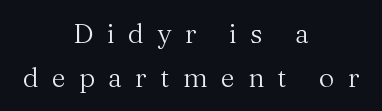
The font sits on the lighter half of the weight spectrum, regular included. Every character sits straight up, as roman type does. Is the block centered? Yes — each line is placed symmetrically about the middle. Summary of vertical rhythm: regular, with standard interline spacing. Here the glyphs are tracked loosely, breaking word shapes into spaced letters. Each row of text sits above clean, open space.
